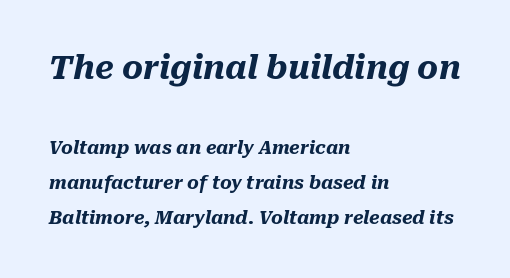
Q: Is the text bold? A: Yes.
Q: Is the text italic (slanted)? A: Yes, it leans right by about 10 degrees.
Q: Is the text underlined? A: No.
Q: How is the paragraph aligned? A: Left-aligned.
Q: Is the spacing between letters normal or unusually wide? A: Normal.
Q: Is the spacing between lines tight, normal or loose? A: Loose.
Q: Which block of text is set in a larger size, the first (top) or the second (bottom)? A: The first (top) one.
Q: Width (condensed, normal, or wide)? A: Normal.
Q: Stroke contrast? A: Medium.
Q: x-height? A: Medium.
Q: Monospaced? A: No.
